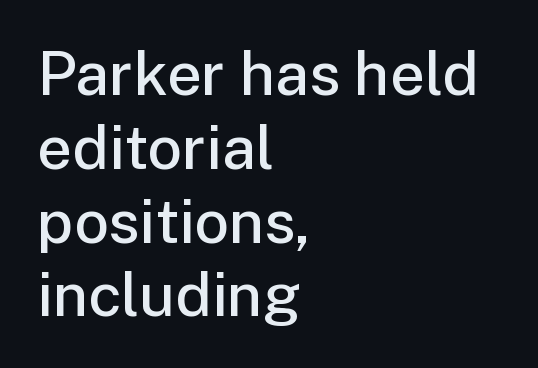
{"serif": "no", "italic": "no", "bold": "semi", "weight": "semibold", "width": "normal", "stroke_contrast": "low", "x_height": "medium", "monospaced": "no", "underline": "no", "align": "left", "line_spacing_ratio": 1.21, "letter_spacing": "normal", "letter_spacing_em": 0.0, "glyph_px": 61}
